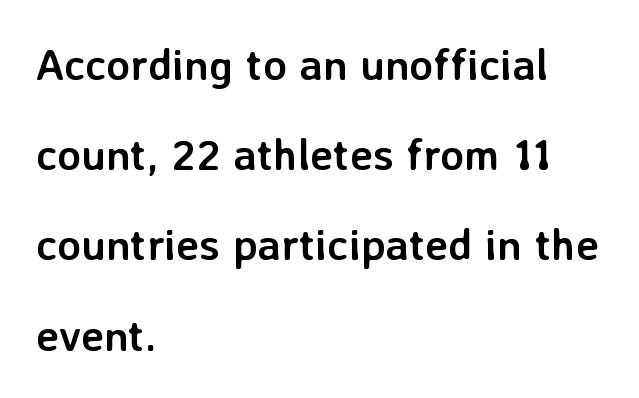
The image shows 44 px semibold sans-serif type, upright; set left-aligned, loose line spacing (2.05x), normal letter spacing, not underlined; low stroke contrast and a medium x-height.
